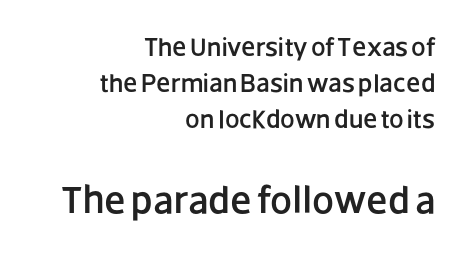
Q: Is the text italic (slanted)? A: No, it is upright.
Q: Is the typeface a serif or a sans-serif typeface? A: Sans-serif.
Q: Is the text underlined? A: No.
Q: How is the paragraph aligned? A: Right-aligned.
Q: Is the spacing between letters normal or unusually wide? A: Normal.
Q: Is the spacing between lines tight, normal or loose? A: Normal.
Q: Which block of text is set in a larger size, the first (top) or the second (bottom)? A: The second (bottom) one.
Q: Width (condensed, normal, or wide)? A: Normal.
Q: Stroke contrast? A: Low.
Q: x-height? A: Large.
Q: Monospaced? A: No.
